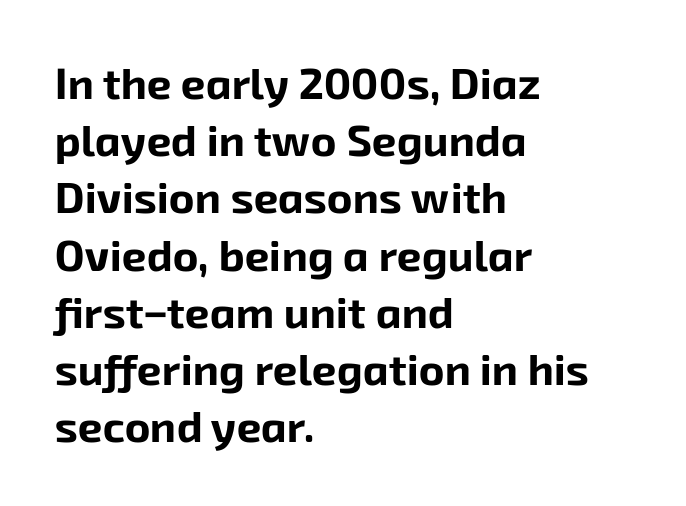
{"serif": "no", "bold": "yes", "weight": "bold", "width": "normal", "stroke_contrast": "low", "x_height": "medium", "monospaced": "no", "underline": "no", "align": "left", "line_spacing": "normal", "line_spacing_ratio": 1.3, "letter_spacing": "normal", "letter_spacing_em": 0.0, "glyph_px": 44}
